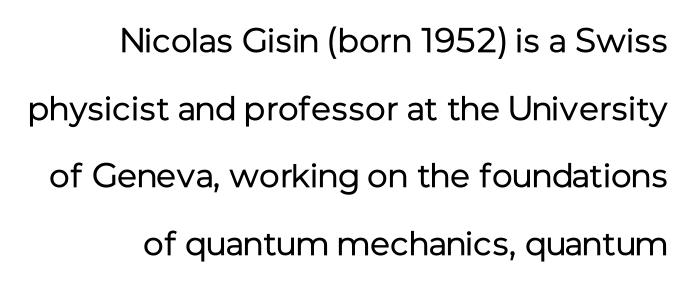
Q: Is the text bold? A: No.
Q: Is the text italic (slanted)? A: No, it is upright.
Q: Is the typeface a serif or a sans-serif typeface? A: Sans-serif.
Q: Is the text underlined? A: No.
Q: How is the paragraph aligned? A: Right-aligned.
Q: Is the spacing between letters normal or unusually wide? A: Normal.
Q: Is the spacing between lines tight, normal or loose? A: Loose.
Q: Width (condensed, normal, or wide)? A: Normal.
Q: Stroke contrast? A: Low.
Q: x-height? A: Medium.
Q: Monospaced? A: No.
